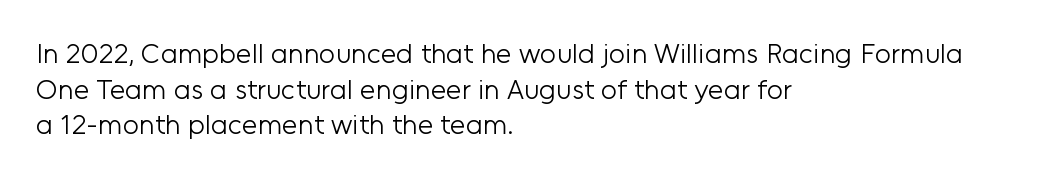
Q: Is the text bold? A: No.
Q: Is the text italic (slanted)? A: No, it is upright.
Q: Is the typeface a serif or a sans-serif typeface? A: Sans-serif.
Q: Is the text underlined? A: No.
Q: How is the paragraph aligned? A: Left-aligned.
Q: Is the spacing between letters normal or unusually wide? A: Normal.
Q: Is the spacing between lines tight, normal or loose? A: Normal.
Q: Width (condensed, normal, or wide)? A: Normal.
Q: Stroke contrast? A: Low.
Q: x-height? A: Medium.
Q: Monospaced? A: No.
